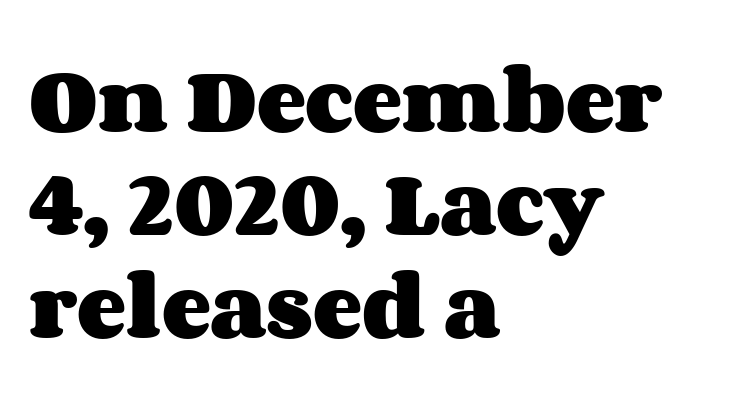
The passage shown is typed in a proportional face where columns would drift. Rows of type keep a routine distance in the vertical direction. In terms of weight, the rendering is a true, heavy bold. The string is rendered with underlining switched off. There is no visible air inserted between adjacent glyphs.
